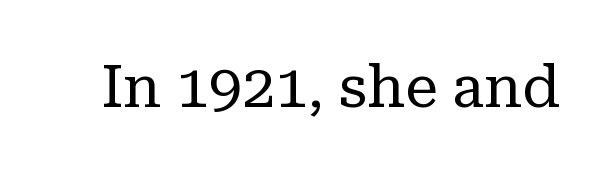
{"serif": "yes", "italic": "no", "bold": "no", "weight": "regular", "width": "normal", "stroke_contrast": "low", "x_height": "medium", "monospaced": "no", "underline": "no", "letter_spacing": "normal", "letter_spacing_em": 0.0, "glyph_px": 59}
